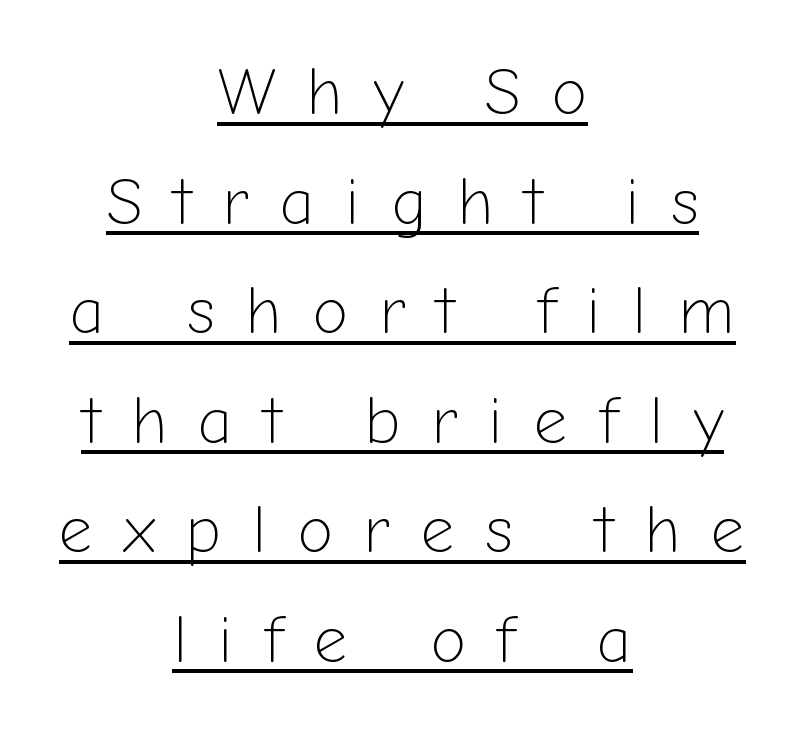
{"serif": "no", "italic": "no", "bold": "no", "weight": "light", "width": "normal", "stroke_contrast": "low", "x_height": "medium", "monospaced": "no", "underline": "yes", "align": "center", "line_spacing": "normal", "line_spacing_ratio": 1.66, "letter_spacing": "wide", "letter_spacing_em": 0.46, "glyph_px": 66}
